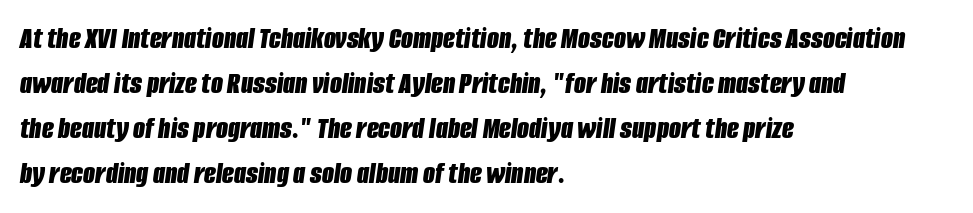
The image shows 31 px bold, condensed type, italic (leaning right); set left-aligned, normal line spacing (1.45x), normal letter spacing, not underlined; low stroke contrast and a large x-height.
